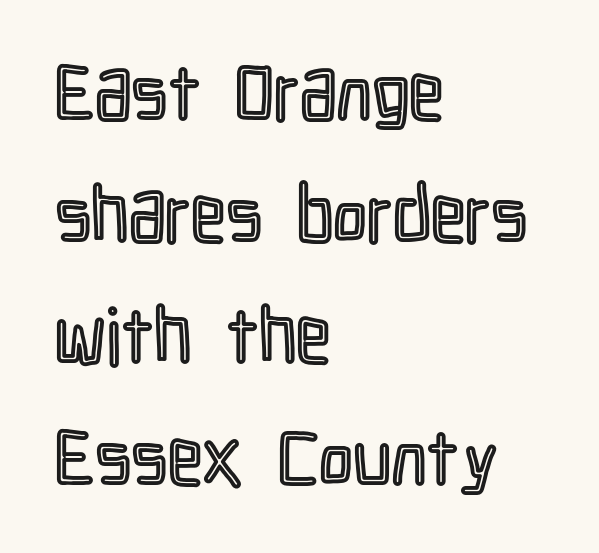
If you drew a line through each stem, it would be perfectly vertical. The space beneath each line is pristine and unruled. The face used here is proportionally spaced, like ordinary book or web type. Horizontally, the lines are justified to the leading edge only.
